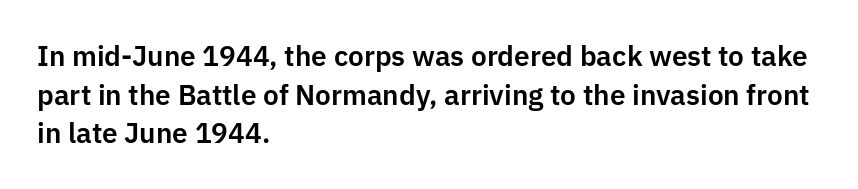
{"serif": "no", "italic": "no", "width": "normal", "stroke_contrast": "low", "x_height": "medium", "monospaced": "no", "underline": "no", "align": "left", "line_spacing": "normal", "line_spacing_ratio": 1.38, "letter_spacing": "normal", "letter_spacing_em": 0.0, "glyph_px": 28}
